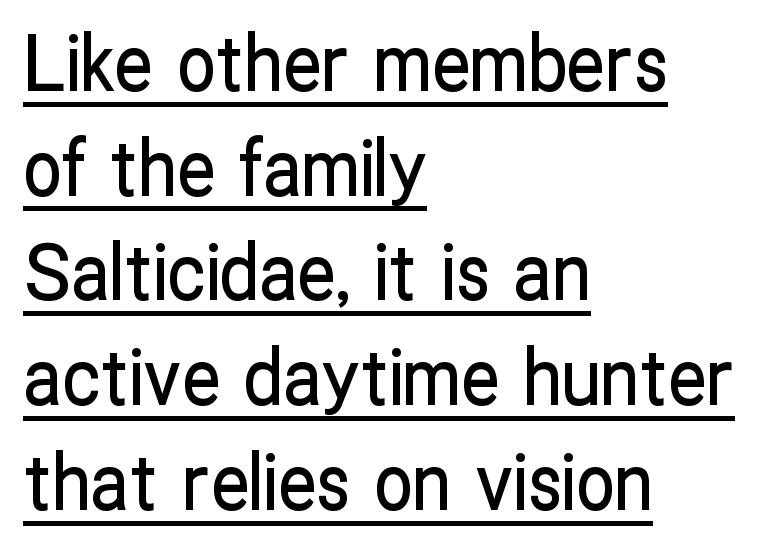
The passage is arranged the way most books set body copy — flush left. Rendered with straight, roman letterforms. Glance below the letters and you will spot a drawn line. The space between consecutive lines is moderate. Tracking here is standard; glyphs follow each other at the usual distance. The rendering shows plain stroke endings on the letterforms — a sans-serif design.
